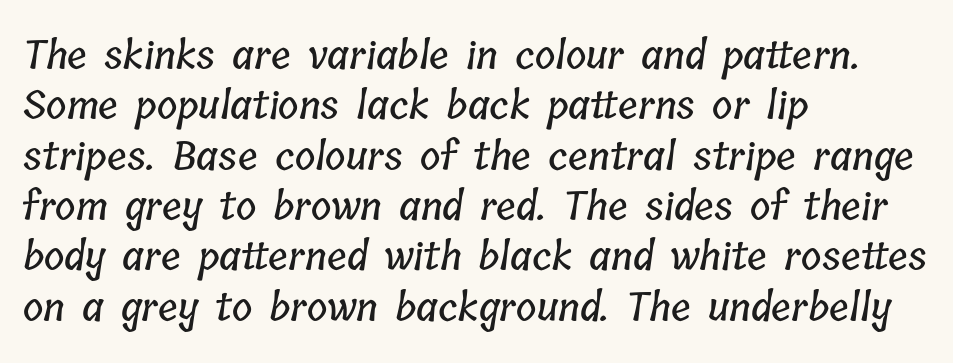
Has an underline been added? It has not. Regular leading. Between one letter and the next there's only the usual sliver of space. The setting favours the left margin, as ordinary paragraphs usually do. Think of a printed novel: that variable character pitch is what you see here.
